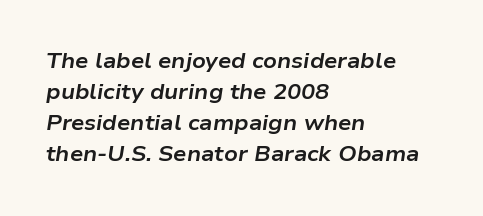
Q: Is the text bold? A: Yes.
Q: Is the text italic (slanted)? A: Yes, it leans right by about 9 degrees.
Q: Is the text underlined? A: No.
Q: How is the paragraph aligned? A: Left-aligned.
Q: Is the spacing between letters normal or unusually wide? A: Normal.
Q: Is the spacing between lines tight, normal or loose? A: Normal.
